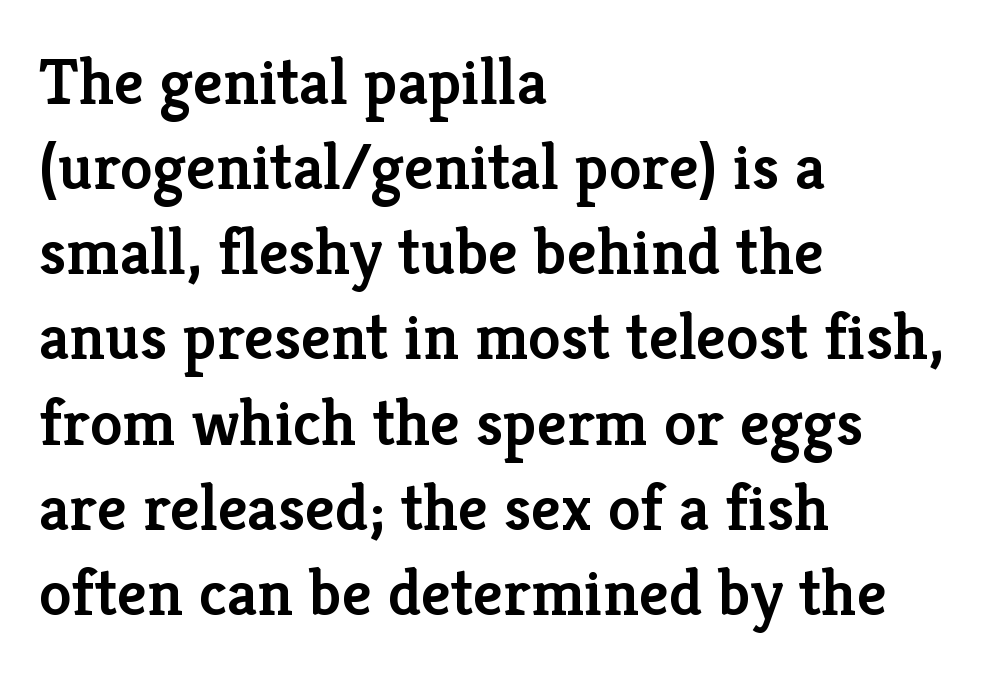
The image shows 66 px semibold serif type, upright; set left-aligned, normal line spacing (1.29x), normal letter spacing, not underlined; low stroke contrast and a medium x-height.
